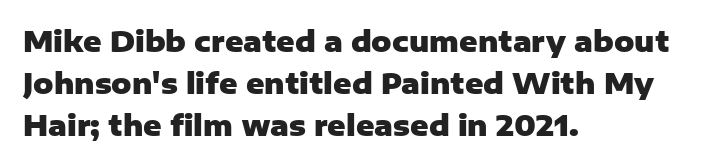
{"serif": "no", "italic": "no", "bold": "yes", "weight": "heavy", "width": "normal", "stroke_contrast": "low", "x_height": "medium", "monospaced": "no", "underline": "no", "align": "left", "line_spacing": "normal", "line_spacing_ratio": 1.5, "letter_spacing": "normal", "letter_spacing_em": 0.0, "glyph_px": 28}
